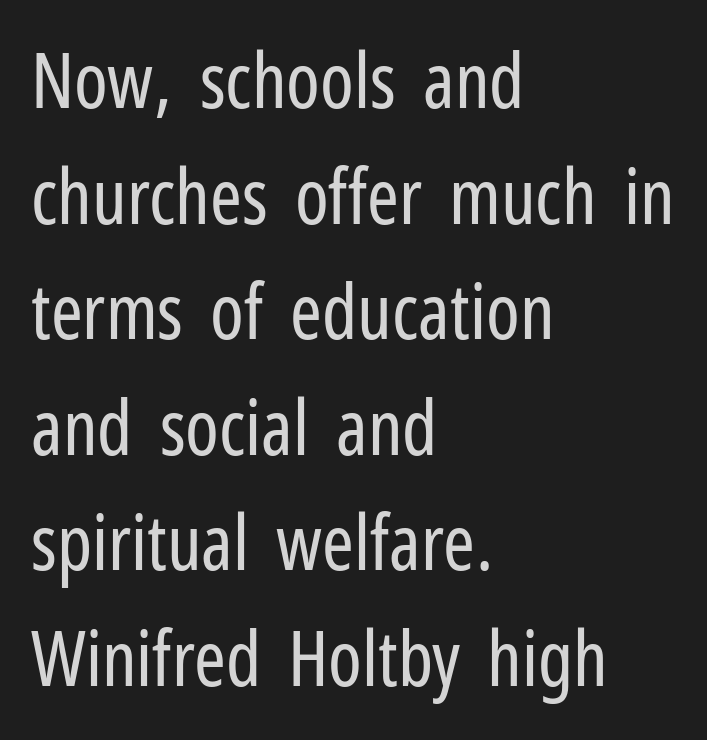
The image shows 76 px regular-weight, condensed sans-serif type, upright; set left-aligned, normal line spacing (1.52x), normal letter spacing, not underlined; low stroke contrast and a medium x-height.
